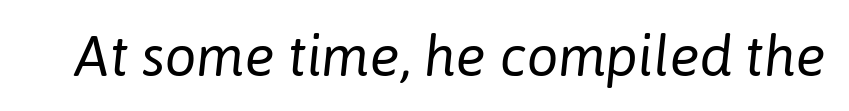
Q: Is the text bold? A: No.
Q: Is the text italic (slanted)? A: Yes, it leans right by about 6 degrees.
Q: Is the text underlined? A: No.
Q: Is the spacing between letters normal or unusually wide? A: Normal.
Q: Width (condensed, normal, or wide)? A: Normal.
Q: Stroke contrast? A: Low.
Q: x-height? A: Medium.
Q: Monospaced? A: No.
